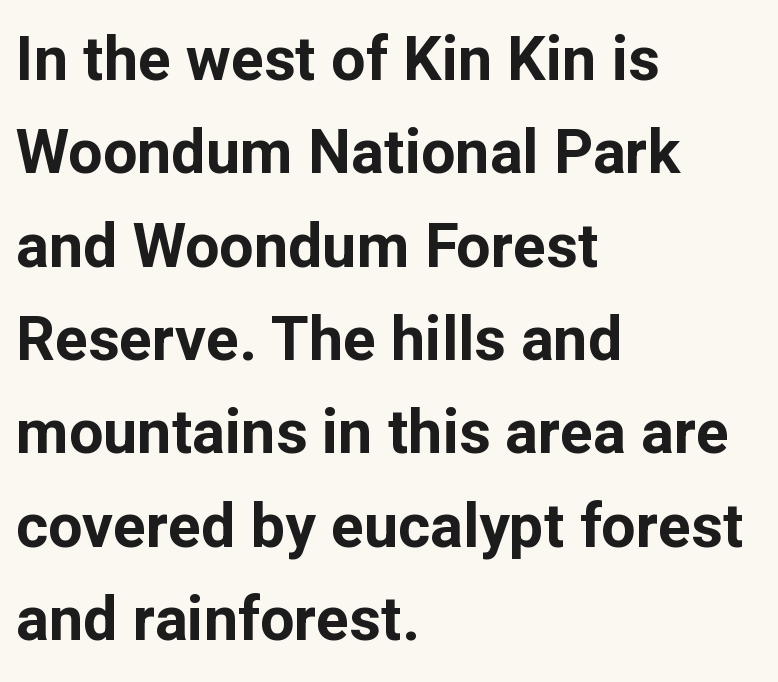
Q: Is the text bold? A: Yes.
Q: Is the text italic (slanted)? A: No, it is upright.
Q: Is the typeface a serif or a sans-serif typeface? A: Sans-serif.
Q: Is the text underlined? A: No.
Q: How is the paragraph aligned? A: Left-aligned.
Q: Is the spacing between letters normal or unusually wide? A: Normal.
Q: Is the spacing between lines tight, normal or loose? A: Normal.
Q: Width (condensed, normal, or wide)? A: Normal.
Q: Stroke contrast? A: Low.
Q: x-height? A: Medium.
Q: Monospaced? A: No.
